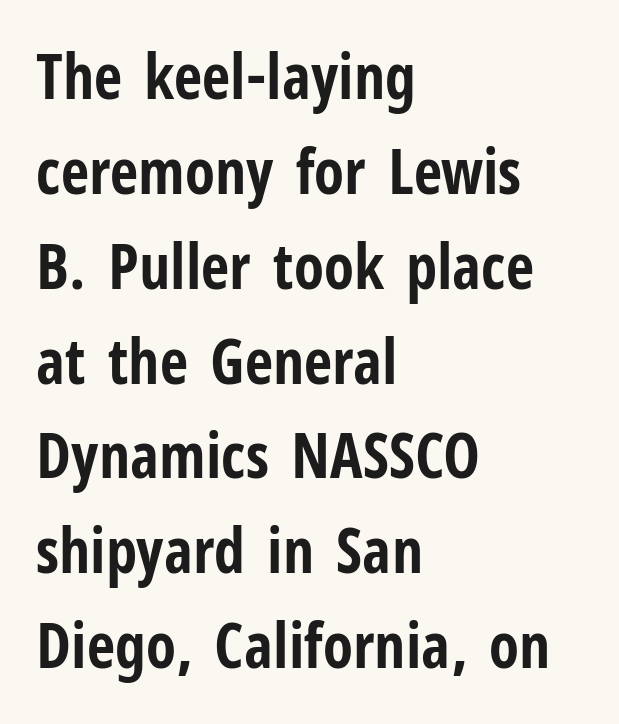
{"serif": "no", "italic": "no", "bold": "yes", "weight": "bold", "width": "condensed", "stroke_contrast": "low", "x_height": "medium", "monospaced": "no", "underline": "no", "align": "left", "line_spacing": "normal", "line_spacing_ratio": 1.53, "letter_spacing": "normal", "letter_spacing_em": 0.0, "glyph_px": 62}
